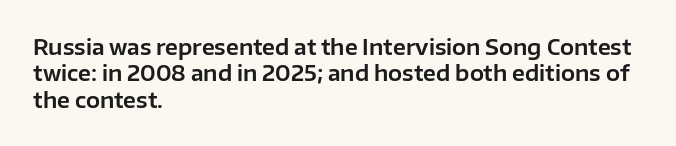
The image shows 21 px text type, upright; set left-aligned, normal line spacing (1.26x), normal letter spacing, not underlined.
